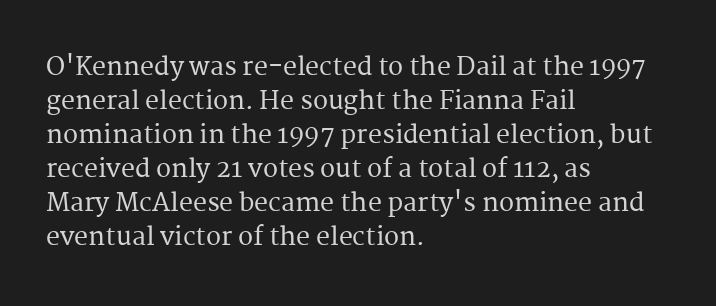
Q: Is the text italic (slanted)? A: No, it is upright.
Q: Is the text underlined? A: No.
Q: How is the paragraph aligned? A: Left-aligned.
Q: Is the spacing between letters normal or unusually wide? A: Normal.
Q: Is the spacing between lines tight, normal or loose? A: Normal.
